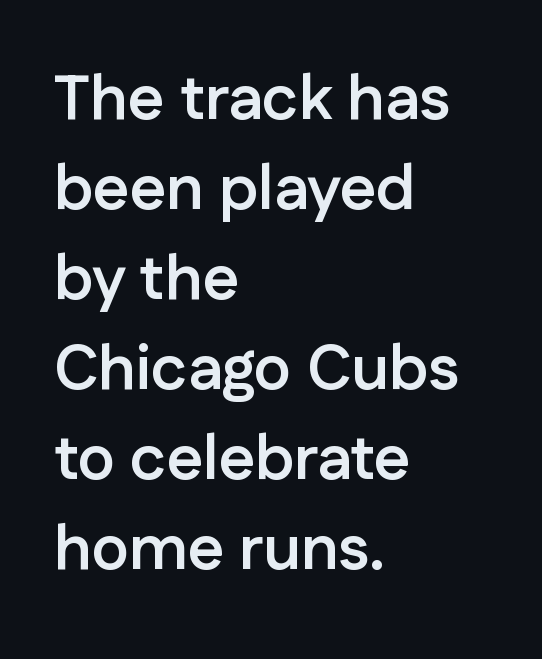
Evenly set lines give the paragraph a standard silhouette. Line beginnings align vertically; line endings do not. Here the glyphs are tracked normally, forming tight word shapes. Plain, unruled lines of type.
